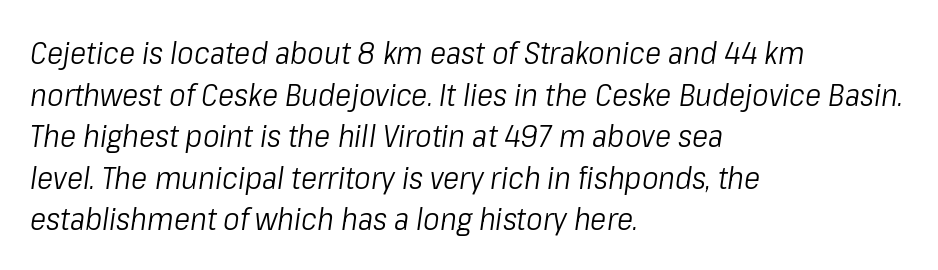
Q: Is the text bold? A: No.
Q: Is the text italic (slanted)? A: Yes, it leans right by about 8 degrees.
Q: Is the text underlined? A: No.
Q: How is the paragraph aligned? A: Left-aligned.
Q: Is the spacing between letters normal or unusually wide? A: Normal.
Q: Is the spacing between lines tight, normal or loose? A: Normal.
Q: Width (condensed, normal, or wide)? A: Condensed.
Q: Stroke contrast? A: Low.
Q: x-height? A: Medium.
Q: Monospaced? A: No.
